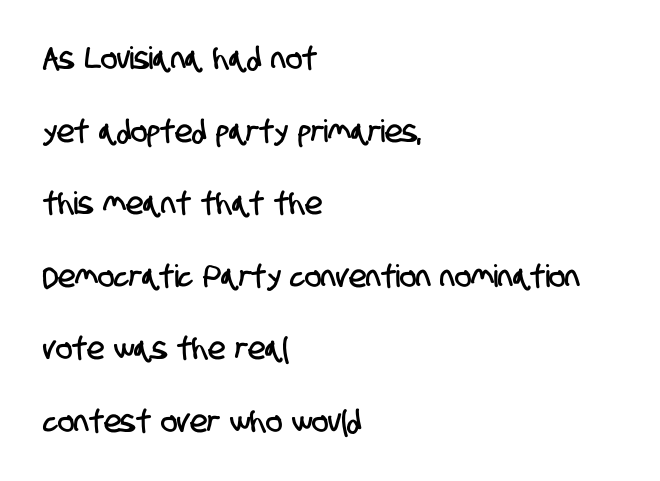
Q: Is the typeface a serif or a sans-serif typeface? A: Sans-serif.
Q: Is the text underlined? A: No.
Q: How is the paragraph aligned? A: Left-aligned.
Q: Is the spacing between letters normal or unusually wide? A: Normal.
Q: Is the spacing between lines tight, normal or loose? A: Loose.
Q: Width (condensed, normal, or wide)? A: Condensed.
Q: Stroke contrast? A: Low.
Q: x-height? A: Large.
Q: Monospaced? A: No.
